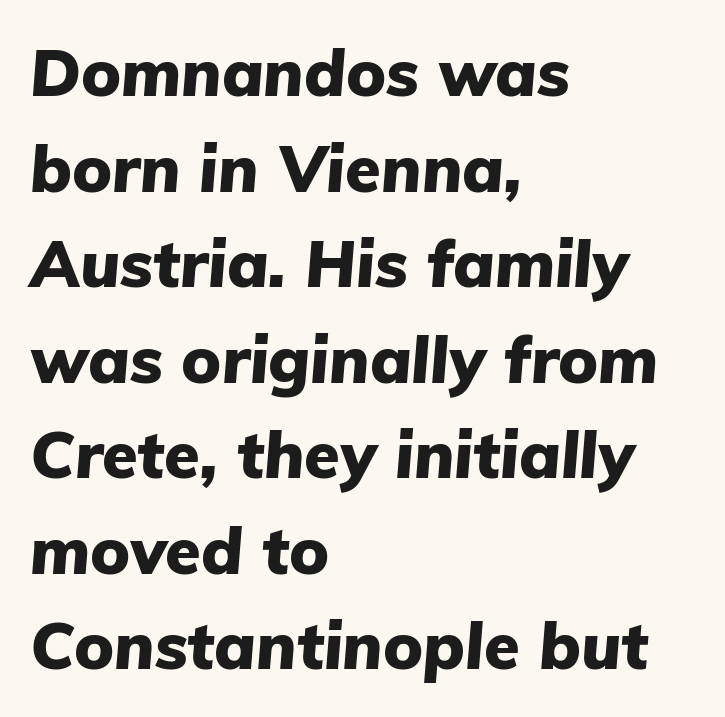
Q: Is the text bold? A: Yes.
Q: Is the text italic (slanted)? A: Yes, it leans right by about 5 degrees.
Q: Is the text underlined? A: No.
Q: How is the paragraph aligned? A: Left-aligned.
Q: Is the spacing between letters normal or unusually wide? A: Normal.
Q: Is the spacing between lines tight, normal or loose? A: Normal.
Q: Width (condensed, normal, or wide)? A: Normal.
Q: Stroke contrast? A: Low.
Q: x-height? A: Medium.
Q: Monospaced? A: No.
